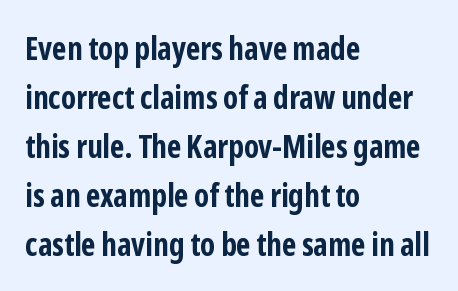
The image shows 32 px bold, condensed sans-serif type, upright; set left-aligned, normal line spacing (1.53x), normal letter spacing, not underlined; low stroke contrast and a medium x-height.
